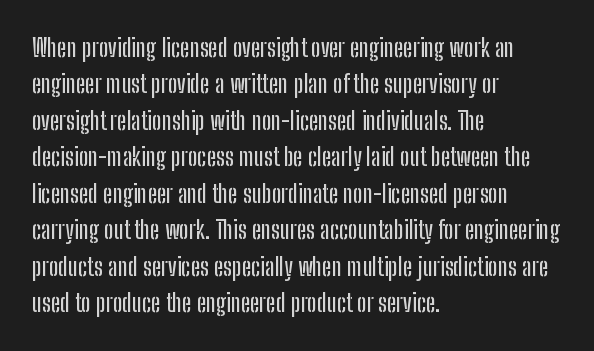
The image shows 25 px text type, upright; set left-aligned, normal line spacing (1.46x), normal letter spacing, not underlined.
